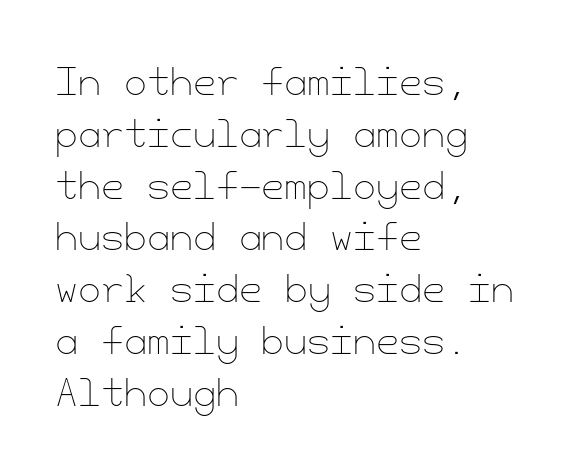
{"italic": "no", "bold": "no", "weight": "thin", "width": "normal", "stroke_contrast": "low", "x_height": "small", "underline": "no", "align": "left", "line_spacing": "normal", "line_spacing_ratio": 1.4, "letter_spacing": "normal", "letter_spacing_em": 0.0, "glyph_px": 37}
